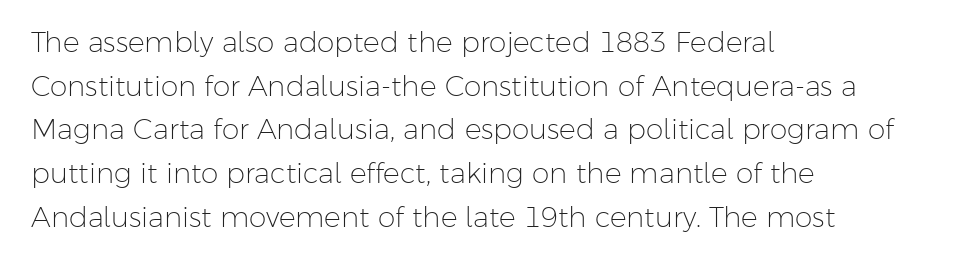
{"serif": "no", "italic": "no", "bold": "no", "weight": "light", "width": "normal", "stroke_contrast": "low", "x_height": "medium", "monospaced": "no", "underline": "no", "align": "left", "line_spacing": "normal", "line_spacing_ratio": 1.56, "letter_spacing": "normal", "letter_spacing_em": 0.0, "glyph_px": 28}
